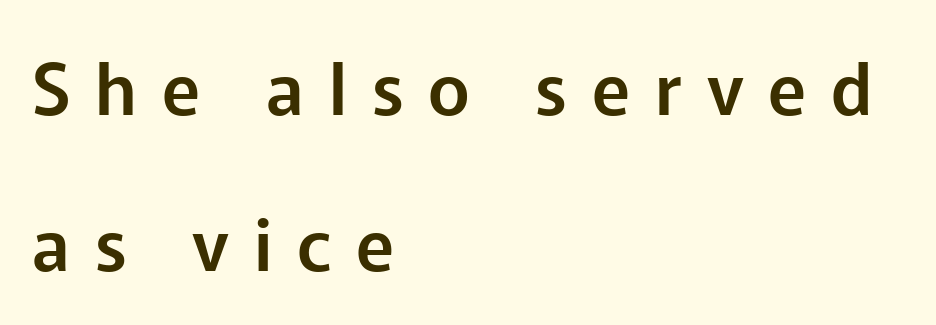
Teacher's note: observe the even left margin — that is flush-left alignment. The letters stand upright; this is a roman face. The horizontal fit of the characters is loose and conspicuously gappy. The lines are spread far apart with generous leading. No feet cap the strokes, marking this as sans-serif type.
